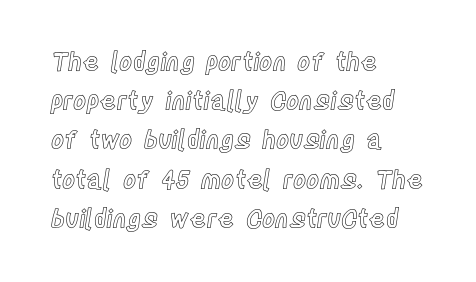
{"underline": "no", "align": "left", "line_spacing": "normal", "line_spacing_ratio": 1.57, "letter_spacing": "normal", "letter_spacing_em": 0.0, "glyph_px": 25}
